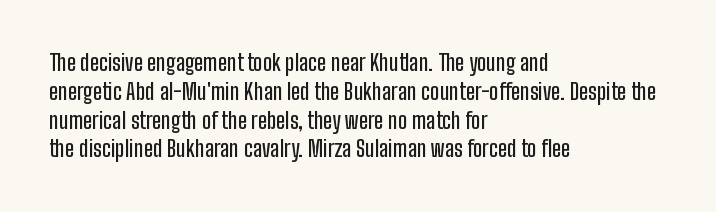
The image shows 22 px text type, upright; set left-aligned, normal line spacing (1.31x), normal letter spacing, not underlined.
